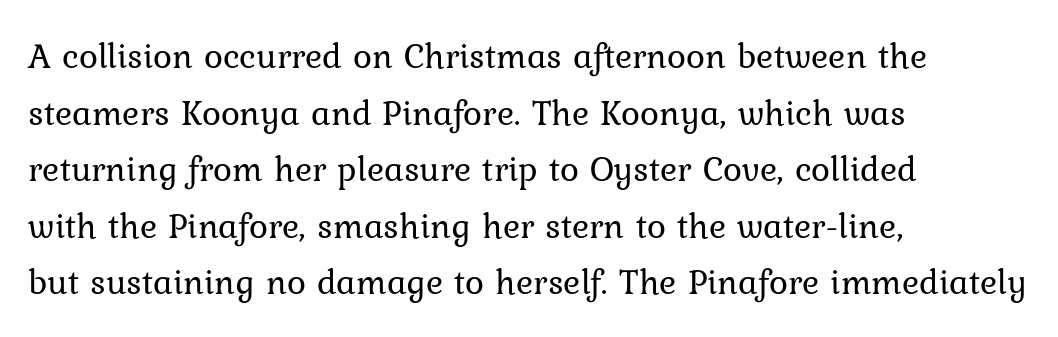
{"serif": "yes", "italic": "no", "bold": "no", "weight": "regular", "width": "normal", "stroke_contrast": "low", "x_height": "medium", "monospaced": "no", "underline": "no", "align": "left", "line_spacing": "normal", "line_spacing_ratio": 1.57, "letter_spacing": "normal", "letter_spacing_em": 0.0, "glyph_px": 36}
